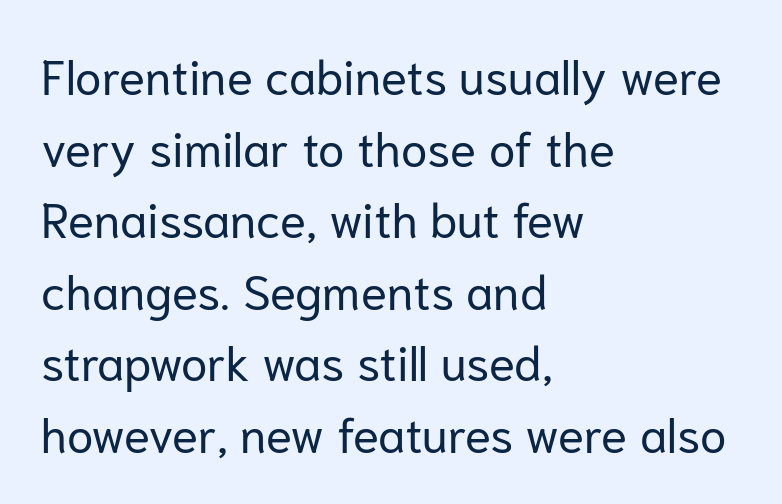
Q: Is the text bold? A: No.
Q: Is the text italic (slanted)? A: No, it is upright.
Q: Is the typeface a serif or a sans-serif typeface? A: Sans-serif.
Q: Is the text underlined? A: No.
Q: How is the paragraph aligned? A: Left-aligned.
Q: Is the spacing between letters normal or unusually wide? A: Normal.
Q: Is the spacing between lines tight, normal or loose? A: Normal.
Q: Width (condensed, normal, or wide)? A: Normal.
Q: Stroke contrast? A: Low.
Q: x-height? A: Medium.
Q: Monospaced? A: No.
